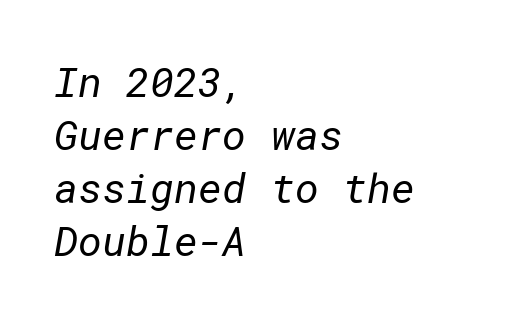
{"serif": "no", "bold": "no", "weight": "regular", "width": "normal", "stroke_contrast": "low", "x_height": "medium", "underline": "no", "align": "left", "line_spacing": "normal", "line_spacing_ratio": 1.29, "letter_spacing": "normal", "letter_spacing_em": 0.0, "glyph_px": 41}
